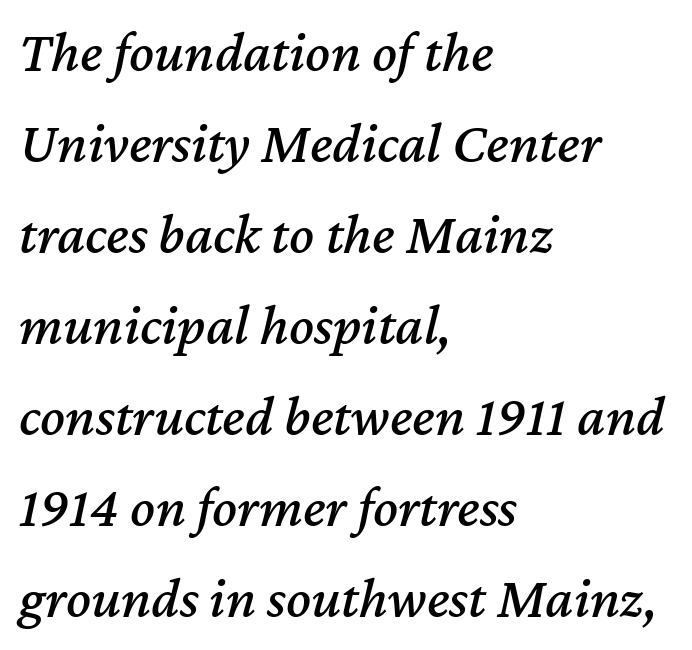
The image shows 58 px text type, italic (leaning right); set left-aligned, normal line spacing (1.57x), normal letter spacing, not underlined; medium stroke contrast and a medium x-height.
